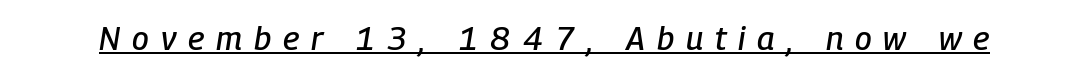
{"italic": "yes", "lean": "right", "slant_degrees": 9, "width": "condensed", "stroke_contrast": "low", "x_height": "medium", "monospaced": "no", "underline": "yes", "letter_spacing": "wide", "letter_spacing_em": 0.36, "glyph_px": 33}
